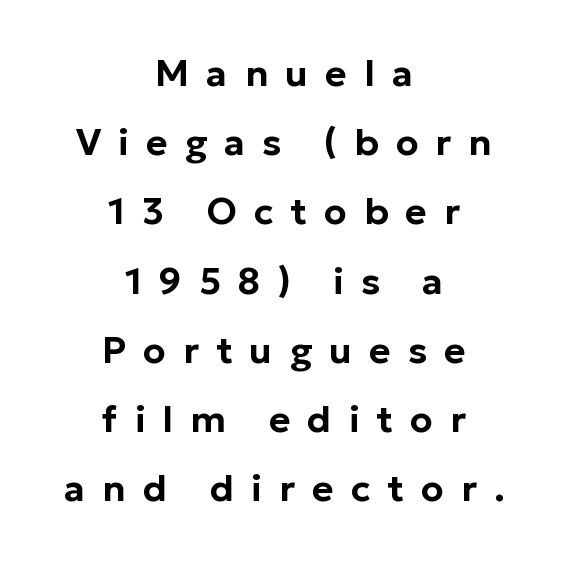
Q: Is the text italic (slanted)? A: No, it is upright.
Q: Is the typeface a serif or a sans-serif typeface? A: Sans-serif.
Q: Is the text underlined? A: No.
Q: How is the paragraph aligned? A: Centered.
Q: Is the spacing between letters normal or unusually wide? A: Unusually wide.
Q: Width (condensed, normal, or wide)? A: Normal.
Q: Stroke contrast? A: Low.
Q: x-height? A: Medium.
Q: Monospaced? A: No.
